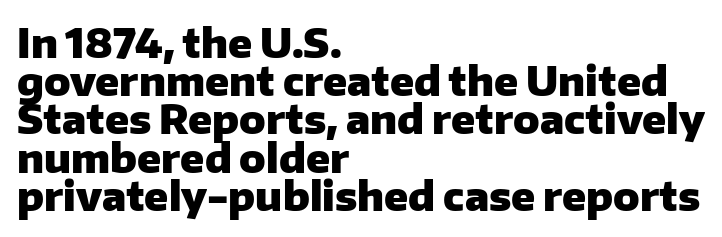
The letters stand upright; this is a roman face. Students, note that the glyphs here touch the page at normal intervals. Check under the words: just untouched page. In terms of leading, this rendering errs on the cramped side. The paragraph shown leans on its left margin. You can tell from the bare stems that sans-serif type was used.
